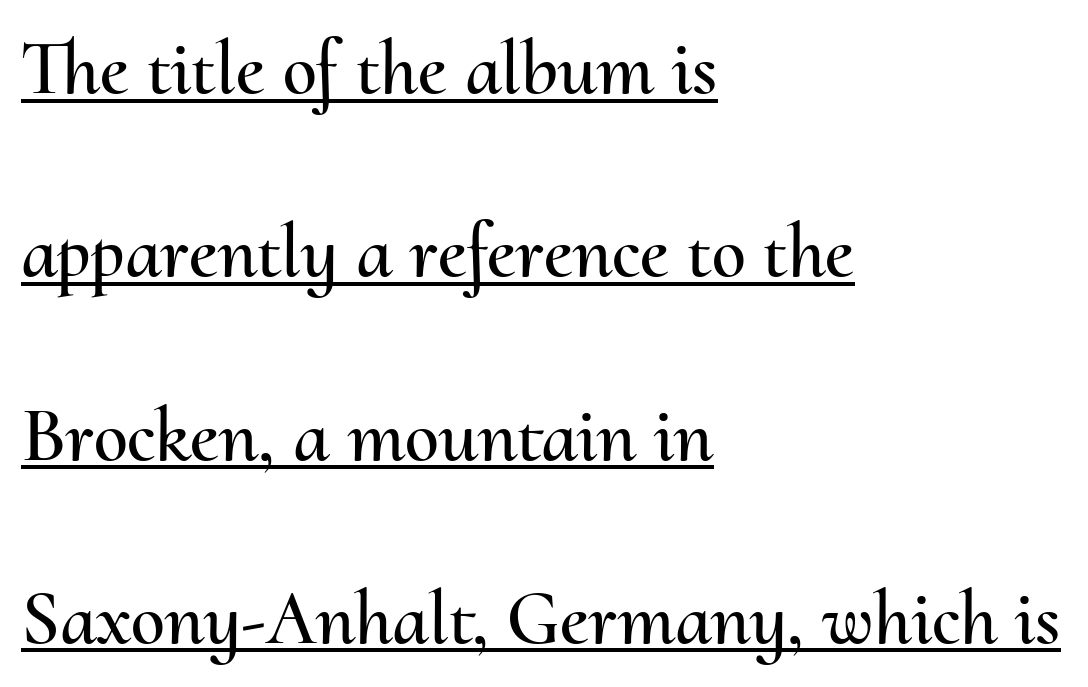
The text block is weighted toward the left margin, trailing off unevenly rightward. Characters remain perfectly vertical along every line. The sample's only ornament is a line tracing under the words. These lines are rendered in a variable-pitch font. Regarding leading, the lines here are spaced well apart.
